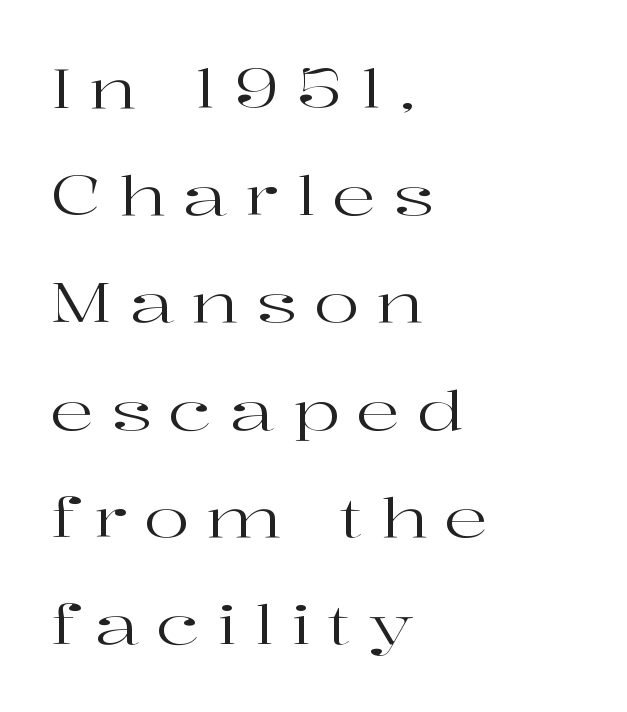
The passage shown has open, widely tracked lettering throughout. The compositor pushed each line to the left boundary. Just letters on the line, the space beneath them empty. Character widths vary here, with narrow letters taking less room than wide ones.
